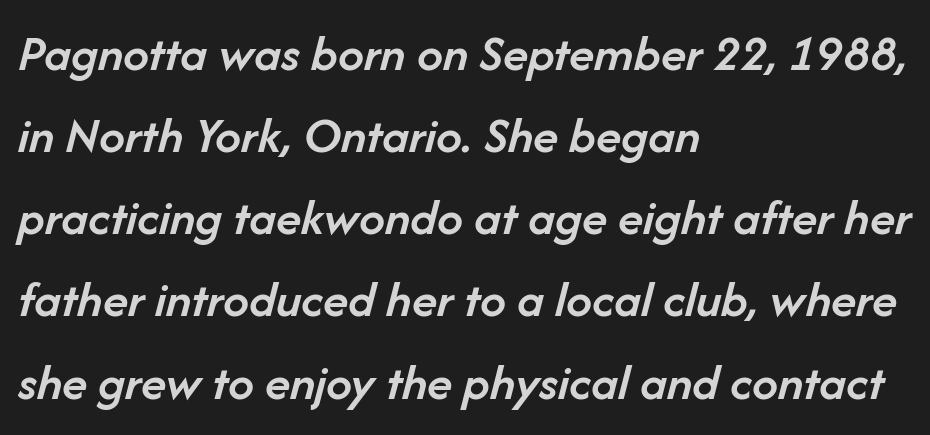
The image shows 52 px semibold type, italic (leaning right); set left-aligned, normal line spacing (1.58x), normal letter spacing, not underlined; low stroke contrast and a medium x-height.
